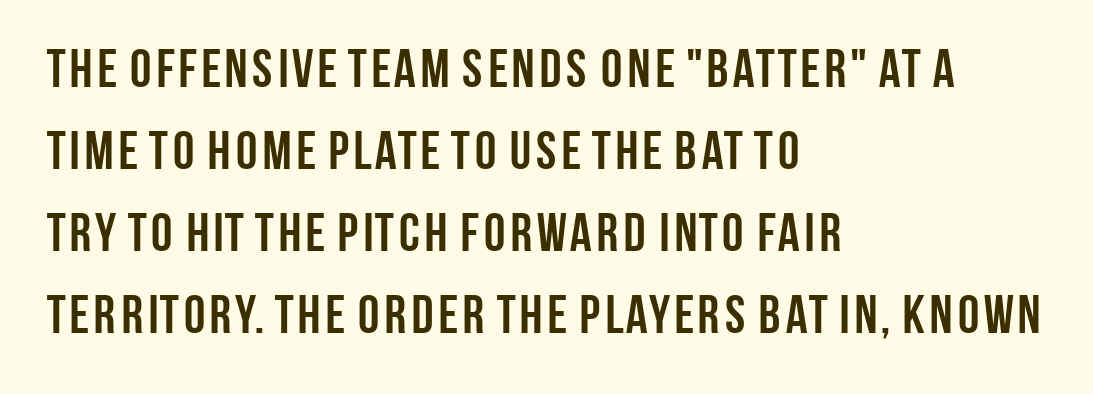
Q: Is the text bold? A: Yes.
Q: Is the text italic (slanted)? A: No, it is upright.
Q: Is the typeface a serif or a sans-serif typeface? A: Sans-serif.
Q: Is the text underlined? A: No.
Q: How is the paragraph aligned? A: Left-aligned.
Q: Is the spacing between letters normal or unusually wide? A: Normal.
Q: Is the spacing between lines tight, normal or loose? A: Normal.
Q: Width (condensed, normal, or wide)? A: Condensed.
Q: Stroke contrast? A: Low.
Q: x-height? A: Large.
Q: Monospaced? A: No.
